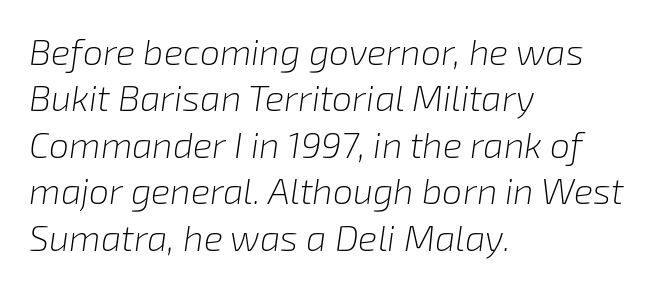
{"italic": "yes", "lean": "right", "slant_degrees": 8, "bold": "no", "weight": "light", "width": "normal", "stroke_contrast": "low", "x_height": "medium", "monospaced": "no", "underline": "no", "align": "left", "line_spacing": "normal", "line_spacing_ratio": 1.29, "letter_spacing": "normal", "letter_spacing_em": 0.0, "glyph_px": 36}
